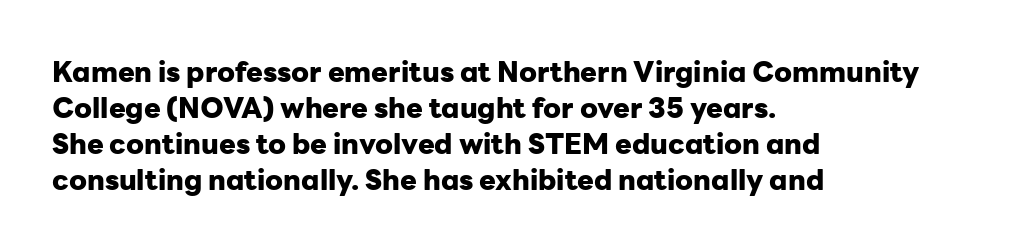
Layout note: lines flush left. Every stem runs plumb, perpendicular to the baseline. The passage shown is typeset with a sans-serif family. Each letter keeps its own natural width here, so spacing adapts to shape.
